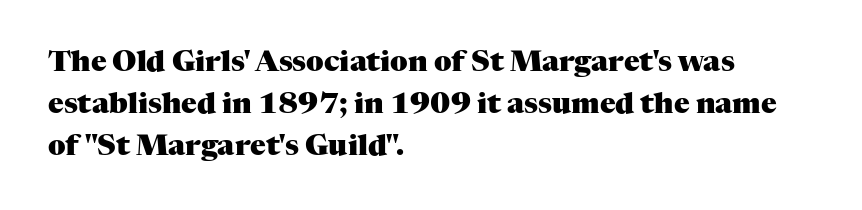
Q: Is the text bold? A: Yes.
Q: Is the text italic (slanted)? A: No, it is upright.
Q: Is the typeface a serif or a sans-serif typeface? A: Serif.
Q: Is the text underlined? A: No.
Q: How is the paragraph aligned? A: Left-aligned.
Q: Is the spacing between letters normal or unusually wide? A: Normal.
Q: Is the spacing between lines tight, normal or loose? A: Normal.
Q: Width (condensed, normal, or wide)? A: Normal.
Q: Stroke contrast? A: Medium.
Q: x-height? A: Medium.
Q: Monospaced? A: No.
